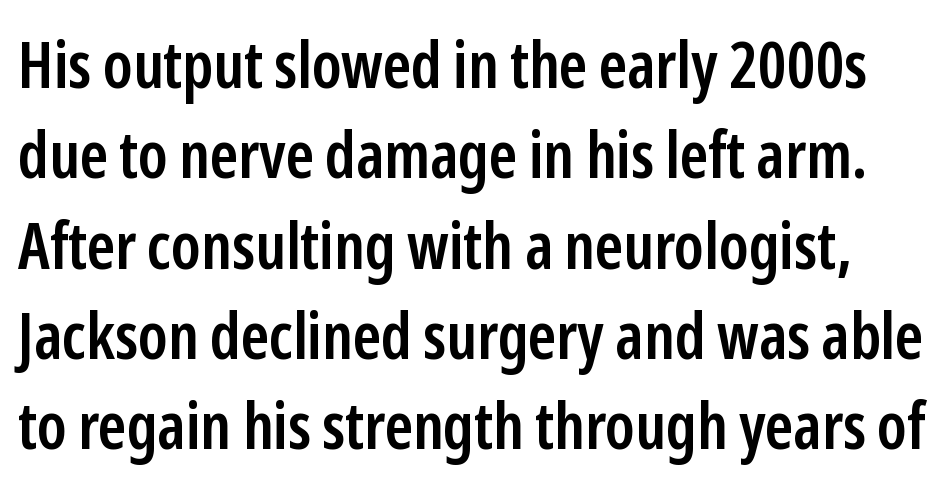
Q: Is the text bold? A: Semi-bold.
Q: Is the text italic (slanted)? A: No, it is upright.
Q: Is the typeface a serif or a sans-serif typeface? A: Sans-serif.
Q: Is the text underlined? A: No.
Q: Is the spacing between letters normal or unusually wide? A: Normal.
Q: Is the spacing between lines tight, normal or loose? A: Normal.
Q: Width (condensed, normal, or wide)? A: Condensed.
Q: Stroke contrast? A: Low.
Q: x-height? A: Medium.
Q: Monospaced? A: No.
